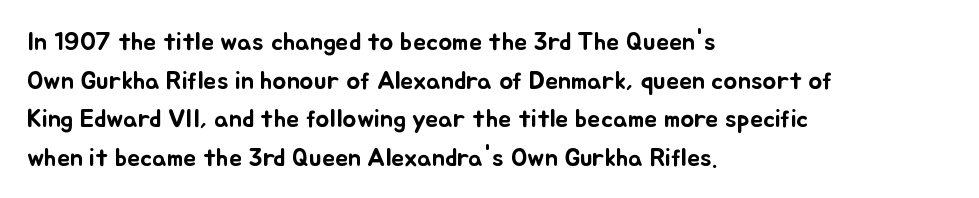
Q: Is the text italic (slanted)? A: No, it is upright.
Q: Is the text underlined? A: No.
Q: How is the paragraph aligned? A: Left-aligned.
Q: Is the spacing between letters normal or unusually wide? A: Normal.
Q: Is the spacing between lines tight, normal or loose? A: Normal.
